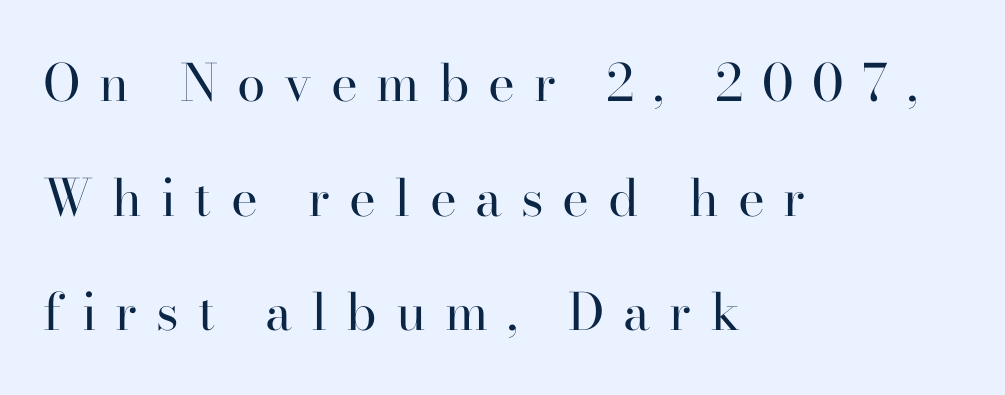
The image shows 51 px regular-weight serif type, upright; set left-aligned, loose line spacing (2.25x), unusually wide letter spacing (+0.37 em), not underlined; high stroke contrast and a small x-height.
